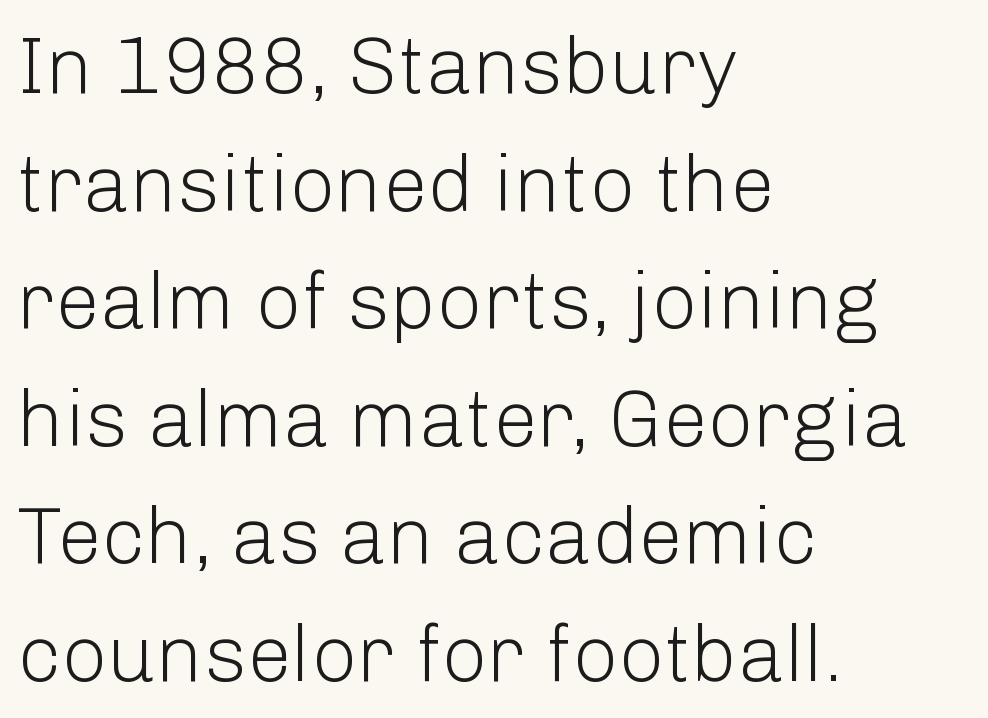
Q: Is the text bold? A: No.
Q: Is the text italic (slanted)? A: No, it is upright.
Q: Is the typeface a serif or a sans-serif typeface? A: Sans-serif.
Q: Is the text underlined? A: No.
Q: How is the paragraph aligned? A: Left-aligned.
Q: Is the spacing between letters normal or unusually wide? A: Normal.
Q: Is the spacing between lines tight, normal or loose? A: Normal.
Q: Width (condensed, normal, or wide)? A: Normal.
Q: Stroke contrast? A: Low.
Q: x-height? A: Medium.
Q: Monospaced? A: No.
